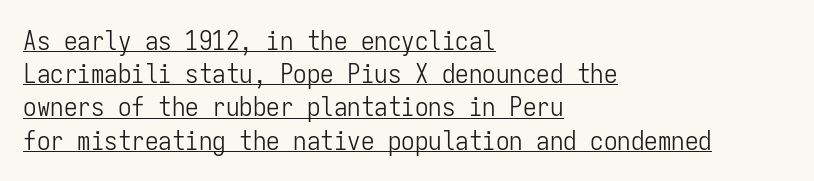
The typeface has the unassuming heft of standard copy or less. Leftover space on each line is placed entirely after the last word. Posture: straight, roman, zero tilt. Tracking here is standard; glyphs follow each other at the usual distance.
